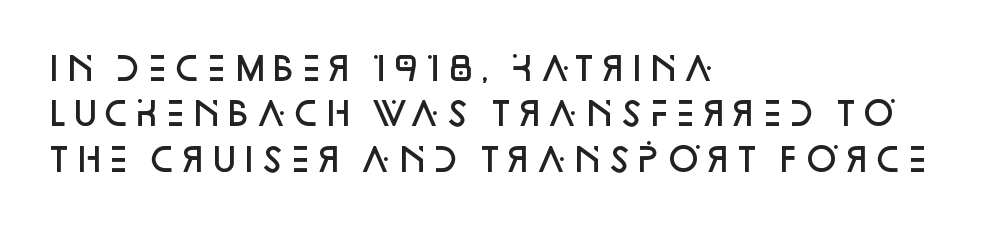
Between one letter and the next there's only the usual sliver of space. The passage shown stacks its lines at a standard gap. Think of a printed novel: that variable character pitch is what you see here. This rendering features lettering with no underline. Every letter is mildly thick-stroked: semibold rather than bold. Italic? Not at all — the glyphs are vertical.
